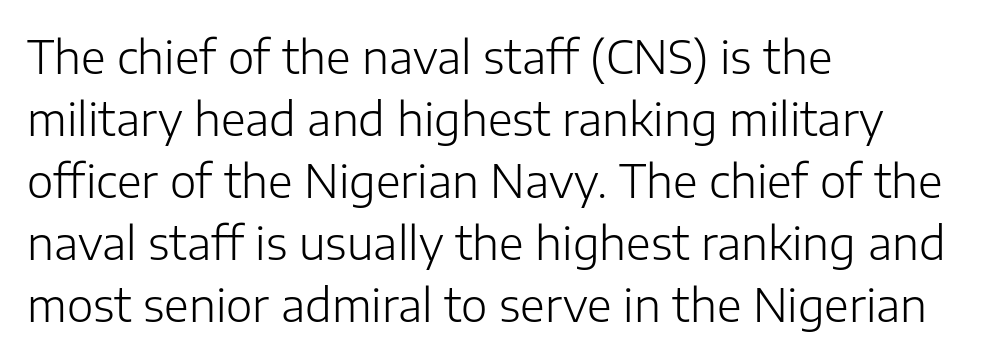
The image shows 45 px light sans-serif type, upright; set left-aligned, normal line spacing (1.38x), normal letter spacing, not underlined; low stroke contrast and a medium x-height.
